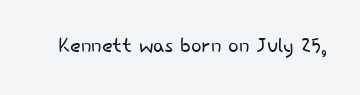
Unmarked baselines from the first word to the last. Posture: vertical. Look at the bottom of the vertical strokes: they stop flat, with no serifs. The font sits on the lighter half of the weight spectrum, regular included. This rendering leaves character spacing at its baseline value.
